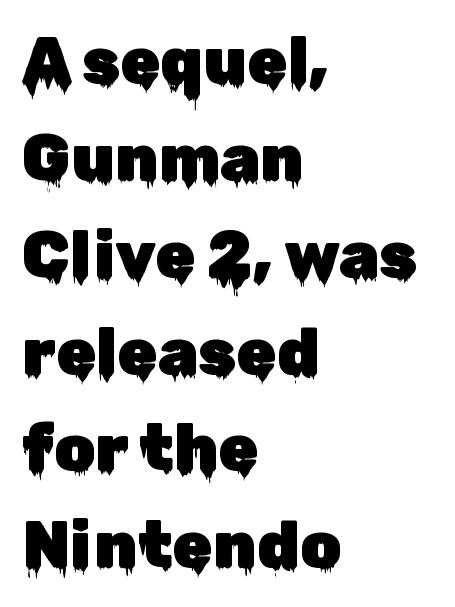
Q: Is the text italic (slanted)? A: No, it is upright.
Q: Is the typeface a serif or a sans-serif typeface? A: Sans-serif.
Q: Is the text underlined? A: No.
Q: How is the paragraph aligned? A: Left-aligned.
Q: Is the spacing between letters normal or unusually wide? A: Normal.
Q: Is the spacing between lines tight, normal or loose? A: Normal.
Q: Width (condensed, normal, or wide)? A: Normal.
Q: Stroke contrast? A: Low.
Q: x-height? A: Medium.
Q: Monospaced? A: No.
